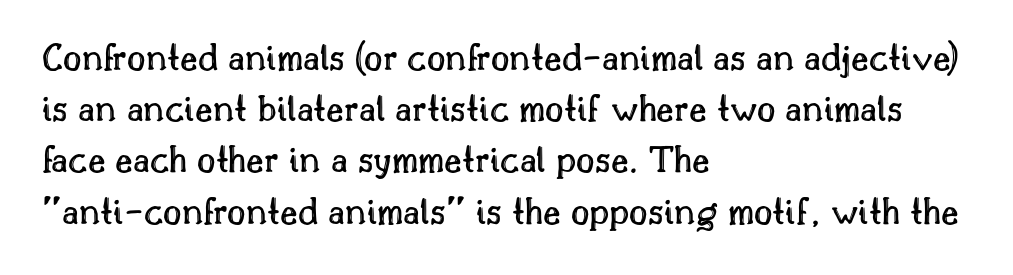
Q: Is the text italic (slanted)? A: No, it is upright.
Q: Is the text underlined? A: No.
Q: How is the paragraph aligned? A: Left-aligned.
Q: Is the spacing between letters normal or unusually wide? A: Normal.
Q: Is the spacing between lines tight, normal or loose? A: Normal.
Q: Width (condensed, normal, or wide)? A: Normal.
Q: x-height? A: Small.
Q: Monospaced? A: No.
